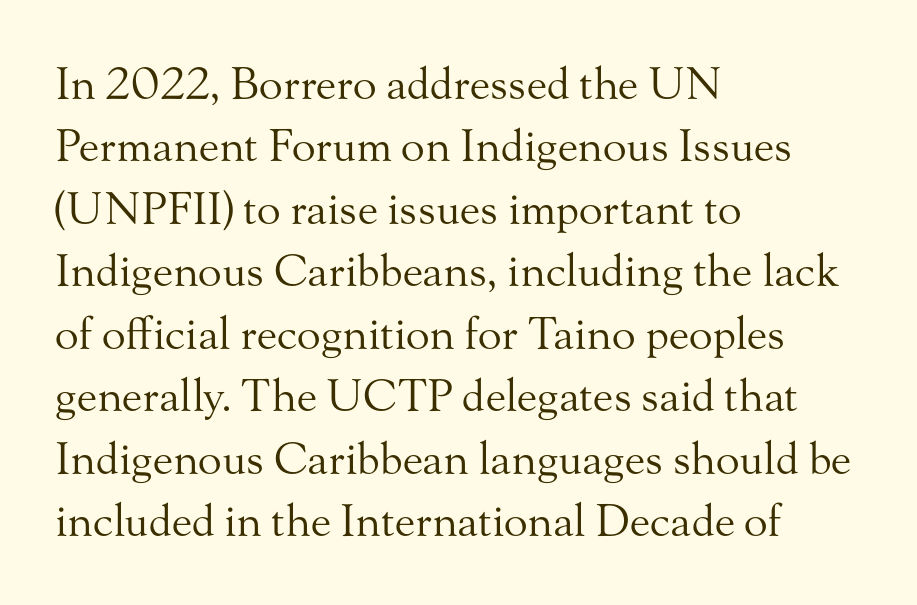
Standard letterfit; no display-style spreading of the glyphs. The characters display serif detailing at their extremities. No word sits above an underline. Posture: upright roman. Here the designer chose a conventional face with non-uniform glyph widths. Baseline-to-baseline distance is the conventional proportion of letter height.
